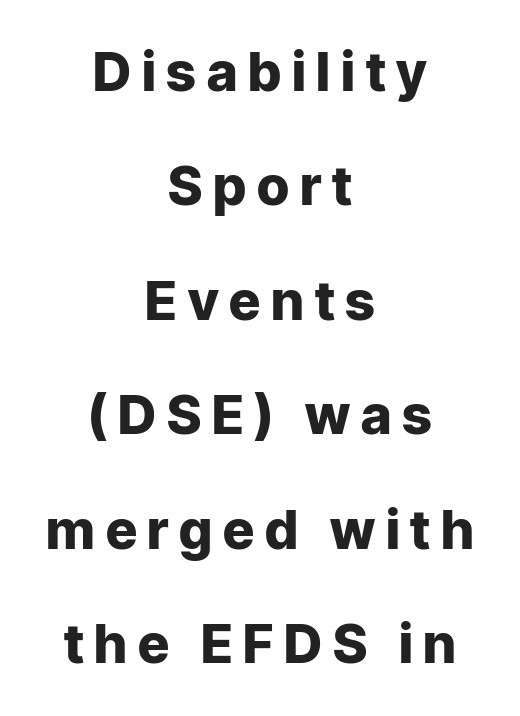
The letters stand straight up with perfectly vertical stems. The designer dialed line spacing up above the default. Strong, thick strokes mark this as bold type. The foot of each line stays bare and open.
